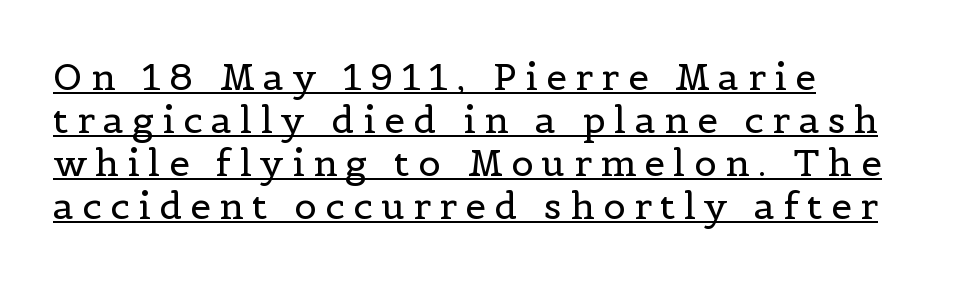
{"serif": "yes", "italic": "no", "bold": "no", "weight": "regular", "width": "normal", "x_height": "medium", "monospaced": "no", "underline": "yes", "align": "left", "line_spacing_ratio": 1.16, "letter_spacing": "wide", "letter_spacing_em": 0.23, "glyph_px": 37}
